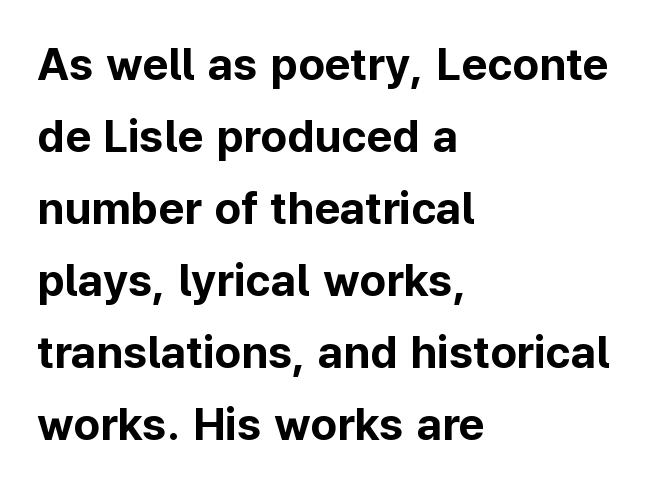
{"serif": "no", "italic": "no", "bold": "yes", "weight": "bold", "width": "normal", "stroke_contrast": "low", "x_height": "medium", "monospaced": "no", "underline": "no", "align": "left", "line_spacing": "normal", "line_spacing_ratio": 1.6, "letter_spacing": "normal", "letter_spacing_em": 0.0, "glyph_px": 45}
